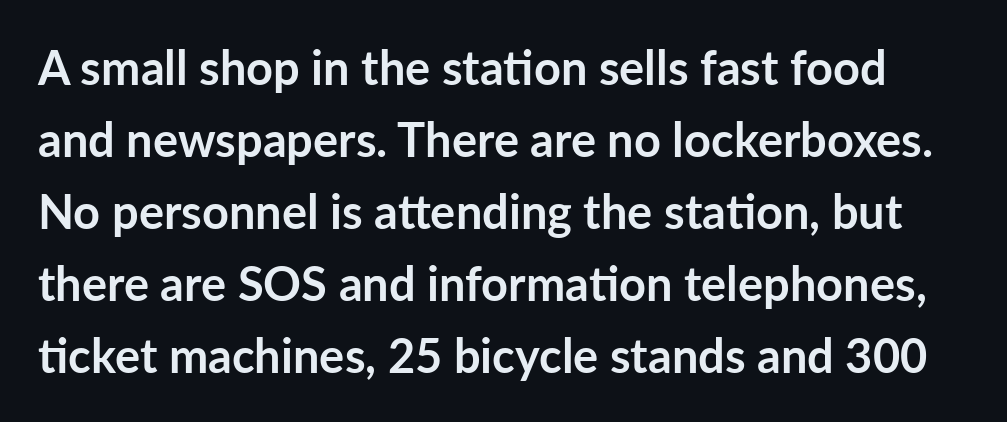
{"serif": "no", "italic": "no", "bold": "yes", "weight": "semibold", "width": "normal", "stroke_contrast": "low", "x_height": "medium", "monospaced": "no", "underline": "no", "line_spacing": "normal", "line_spacing_ratio": 1.53, "letter_spacing": "normal", "letter_spacing_em": 0.0, "glyph_px": 47}
